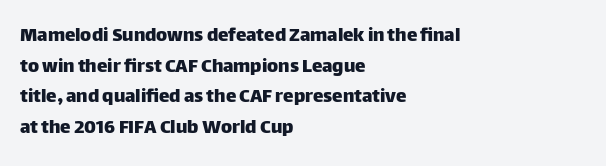
{"italic": "no", "underline": "no", "align": "left", "line_spacing": "normal", "line_spacing_ratio": 1.46, "letter_spacing": "normal", "letter_spacing_em": 0.0, "glyph_px": 21}
